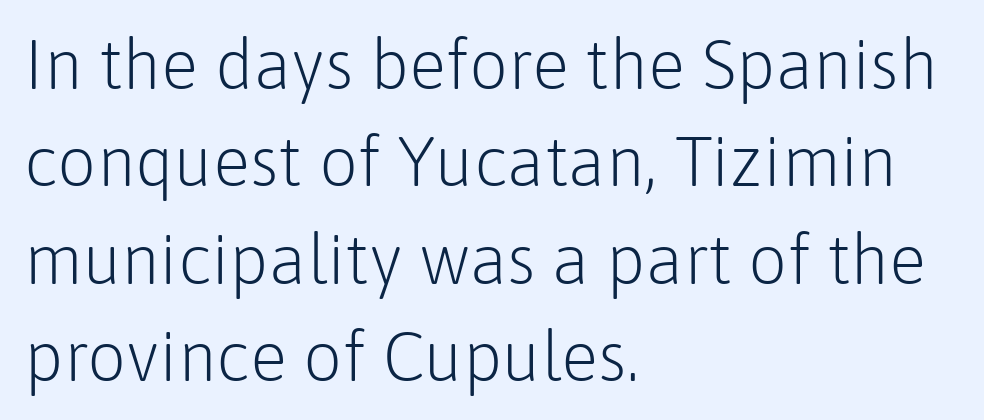
The image shows 69 px light sans-serif type, upright; set left-aligned, normal line spacing (1.41x), normal letter spacing, not underlined; low stroke contrast and a medium x-height.
